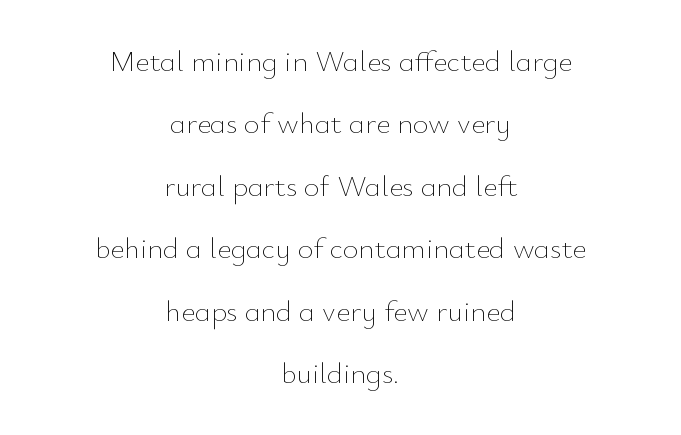
{"italic": "no", "bold": "no", "weight": "thin", "width": "normal", "stroke_contrast": "low", "x_height": "small", "monospaced": "no", "underline": "no", "align": "center", "line_spacing": "loose", "line_spacing_ratio": 2.08, "letter_spacing": "normal", "letter_spacing_em": 0.0, "glyph_px": 30}
